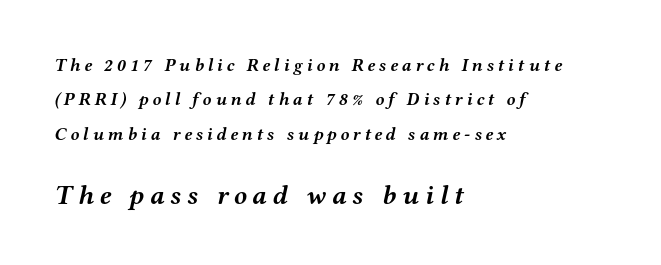
Q: Is the text bold? A: Yes.
Q: Is the text italic (slanted)? A: Yes, it leans right by about 12 degrees.
Q: Is the text underlined? A: No.
Q: How is the paragraph aligned? A: Left-aligned.
Q: Is the spacing between letters normal or unusually wide? A: Unusually wide.
Q: Is the spacing between lines tight, normal or loose? A: Loose.
Q: Which block of text is set in a larger size, the first (top) or the second (bottom)? A: The second (bottom) one.
